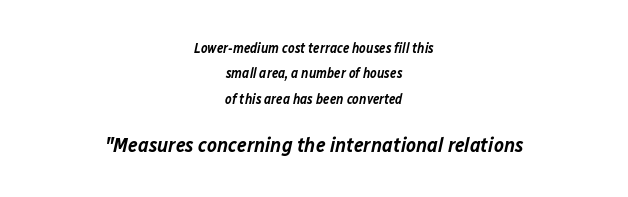
The axis of the letterforms is tilted away from vertical. Type without underlining. The paragraph has two soft edges and a firm central axis. These lines keep a tight, regular rhythm from letter to letter.
